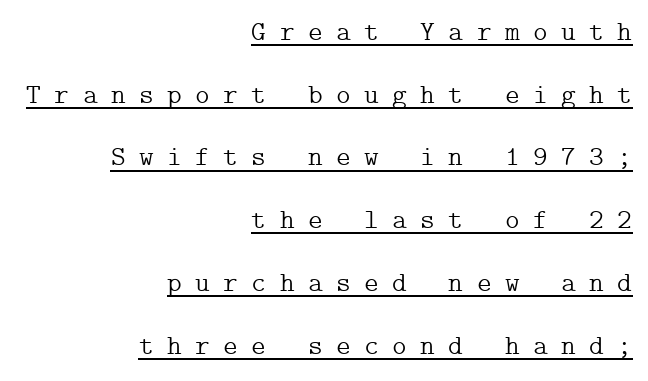
{"serif": "yes", "italic": "no", "bold": "no", "weight": "light", "width": "normal", "stroke_contrast": "low", "x_height": "medium", "underline": "yes", "align": "right", "line_spacing": "loose", "line_spacing_ratio": 2.24, "letter_spacing": "wide", "letter_spacing_em": 0.48, "glyph_px": 28}
